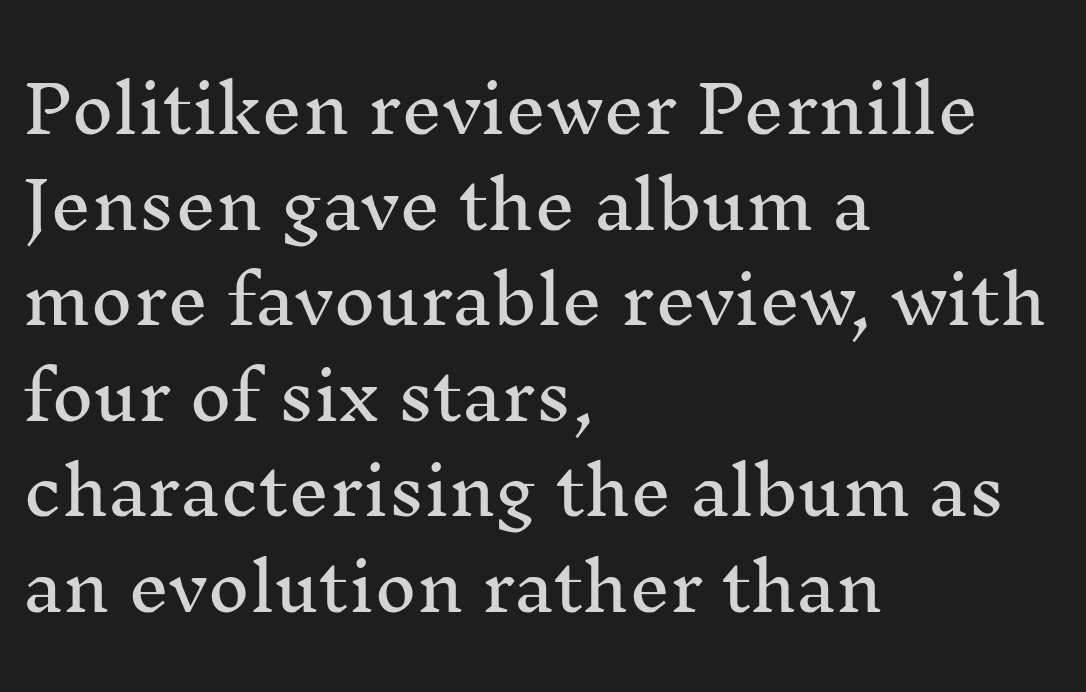
The image shows 65 px serif type, upright; set left-aligned, normal line spacing (1.47x), normal letter spacing, not underlined; medium stroke contrast and a medium x-height.
